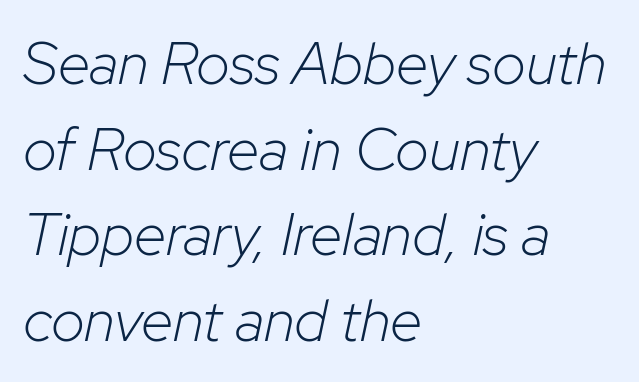
Q: Is the text bold? A: No.
Q: Is the text italic (slanted)? A: Yes, it leans right by about 12 degrees.
Q: Is the text underlined? A: No.
Q: How is the paragraph aligned? A: Left-aligned.
Q: Is the spacing between letters normal or unusually wide? A: Normal.
Q: Is the spacing between lines tight, normal or loose? A: Normal.
Q: Width (condensed, normal, or wide)? A: Normal.
Q: Stroke contrast? A: Low.
Q: x-height? A: Medium.
Q: Monospaced? A: No.
